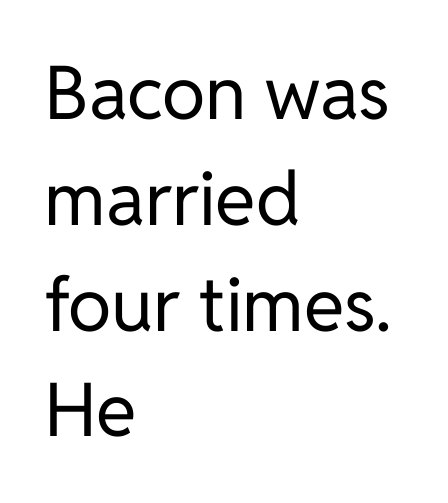
The image shows 74 px regular-weight sans-serif type, upright; set left-aligned, normal line spacing (1.43x), normal letter spacing, not underlined; low stroke contrast and a medium x-height.
